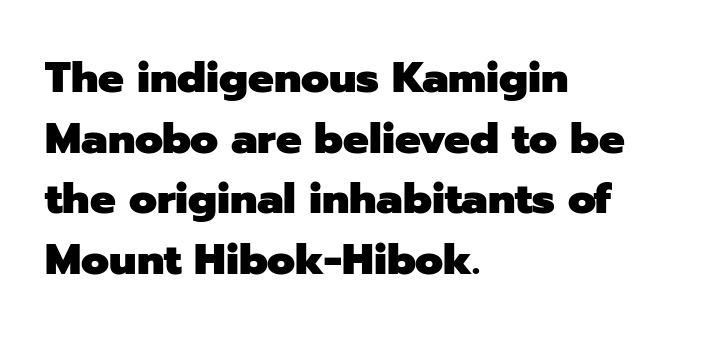
A normal amount of white space separates one row of letters from the next. Nothing unusual about the tracking: characters are spaced as the font intends. The rendering uses natural spacing where letterforms have individual widths. Nobody drew a line under any word here. Left-aligned paragraph, ragged on the right.
